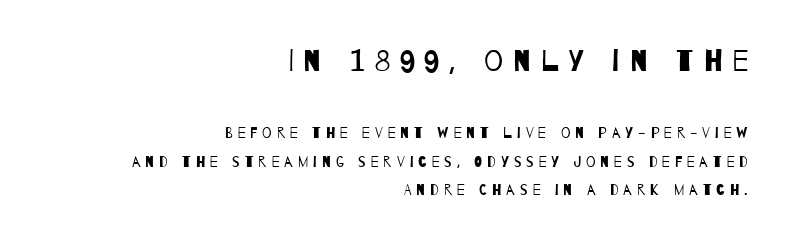
{"serif": "no", "bold": "no", "weight": "regular", "width": "condensed", "stroke_contrast": "low", "x_height": "large", "monospaced": "no", "underline": "no", "align": "right", "line_spacing_ratio": 1.88, "letter_spacing": "wide", "letter_spacing_em": 0.33, "larger_block": "first", "size_ratio": 2.0, "glyph_px": 30}
